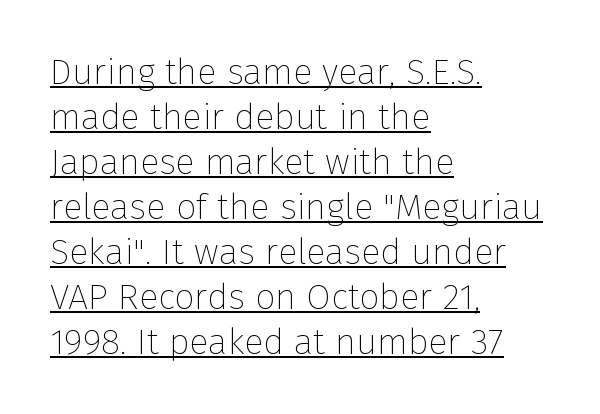
{"serif": "no", "italic": "no", "bold": "no", "weight": "thin", "width": "normal", "stroke_contrast": "low", "x_height": "medium", "monospaced": "no", "underline": "yes", "align": "left", "line_spacing": "normal", "line_spacing_ratio": 1.25, "letter_spacing": "normal", "letter_spacing_em": 0.0, "glyph_px": 36}
